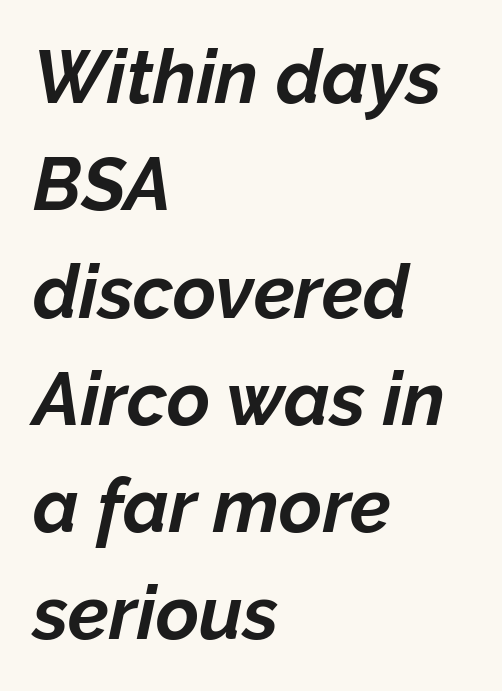
It's the slanting kind of type. This sample is left-justified, so line endings fall wherever the words run out. The tracking reads as untouched default to a designer's eye. The lines sit at an ordinary, default distance from one another. Underlining? Definitely not there. Stroke thickness is high; the sample reads as a true bold.
